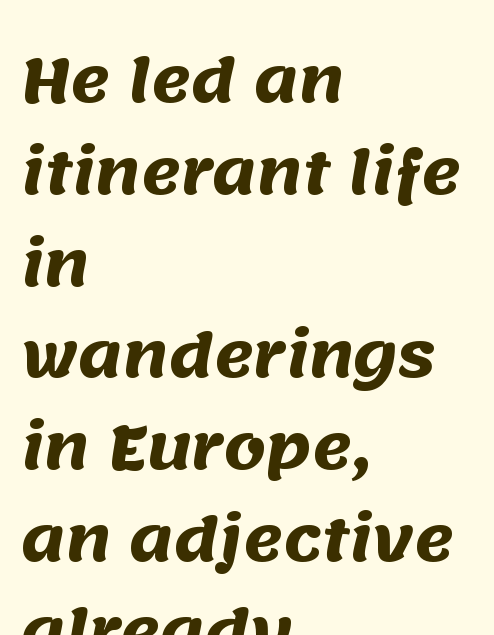
The image shows 60 px heavy sans-serif type; set left-aligned, normal line spacing (1.53x), normal letter spacing, not underlined; medium stroke contrast and a large x-height.
